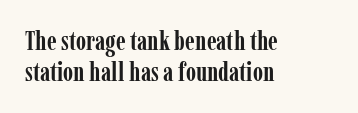
The image shows 26 px bold type, upright; set left-aligned, line spacing 1.19x, normal letter spacing, not underlined.
